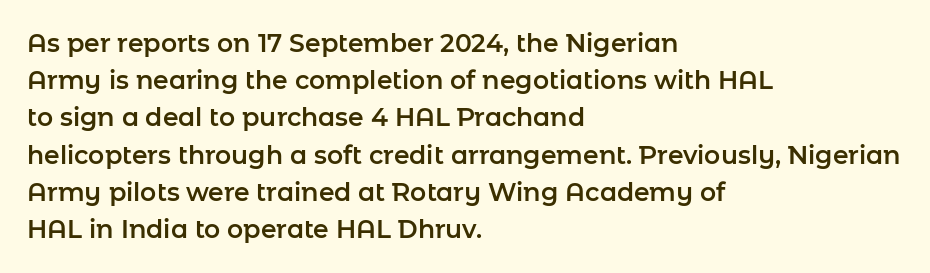
{"italic": "no", "underline": "no", "align": "left", "line_spacing": "normal", "line_spacing_ratio": 1.49, "letter_spacing": "normal", "letter_spacing_em": 0.0, "glyph_px": 25}
